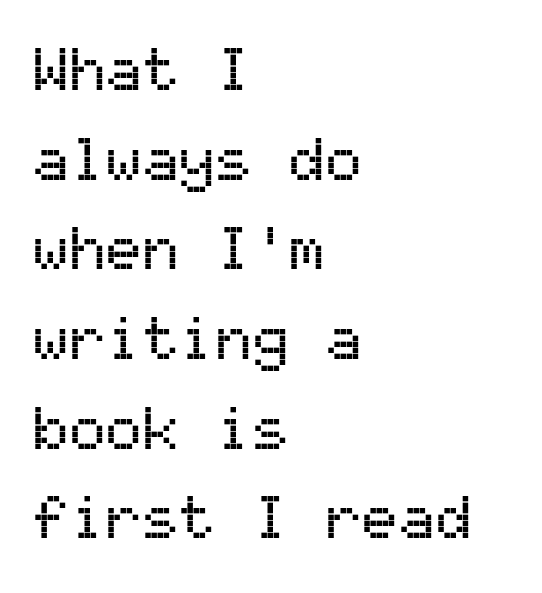
{"serif": "no", "italic": "no", "width": "normal", "stroke_contrast": "medium", "x_height": "medium", "monospaced": "yes", "underline": "no", "align": "left", "line_spacing": "normal", "line_spacing_ratio": 1.47, "letter_spacing": "normal", "letter_spacing_em": 0.0, "glyph_px": 61}
